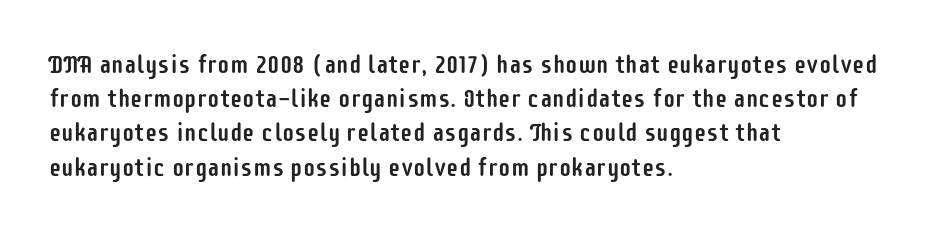
{"italic": "no", "underline": "no", "align": "left", "line_spacing": "normal", "line_spacing_ratio": 1.37, "letter_spacing": "normal", "letter_spacing_em": 0.0, "glyph_px": 25}
